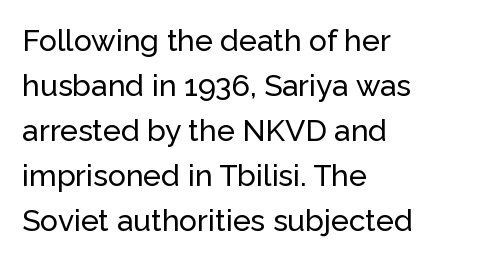
Q: Is the text italic (slanted)? A: No, it is upright.
Q: Is the typeface a serif or a sans-serif typeface? A: Sans-serif.
Q: Is the text underlined? A: No.
Q: How is the paragraph aligned? A: Left-aligned.
Q: Is the spacing between letters normal or unusually wide? A: Normal.
Q: Is the spacing between lines tight, normal or loose? A: Normal.
Q: Width (condensed, normal, or wide)? A: Normal.
Q: Stroke contrast? A: Low.
Q: x-height? A: Medium.
Q: Monospaced? A: No.
